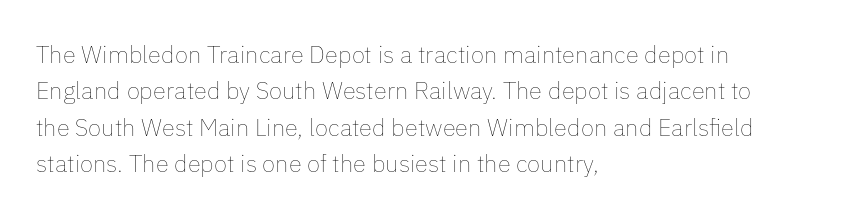
The image shows 24 px text type, upright; set left-aligned, normal line spacing (1.52x), normal letter spacing, not underlined.
